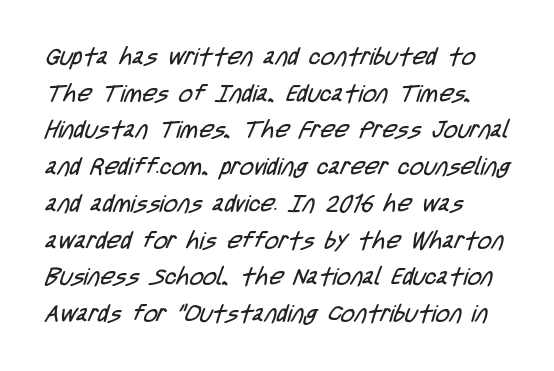
Q: Is the text bold? A: No.
Q: Is the text underlined? A: No.
Q: How is the paragraph aligned? A: Left-aligned.
Q: Is the spacing between letters normal or unusually wide? A: Normal.
Q: Is the spacing between lines tight, normal or loose? A: Normal.
